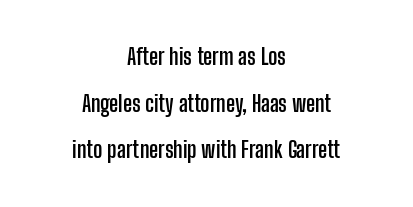
The image shows 22 px bold type, upright; set centered, loose line spacing (2.12x), normal letter spacing, not underlined.
